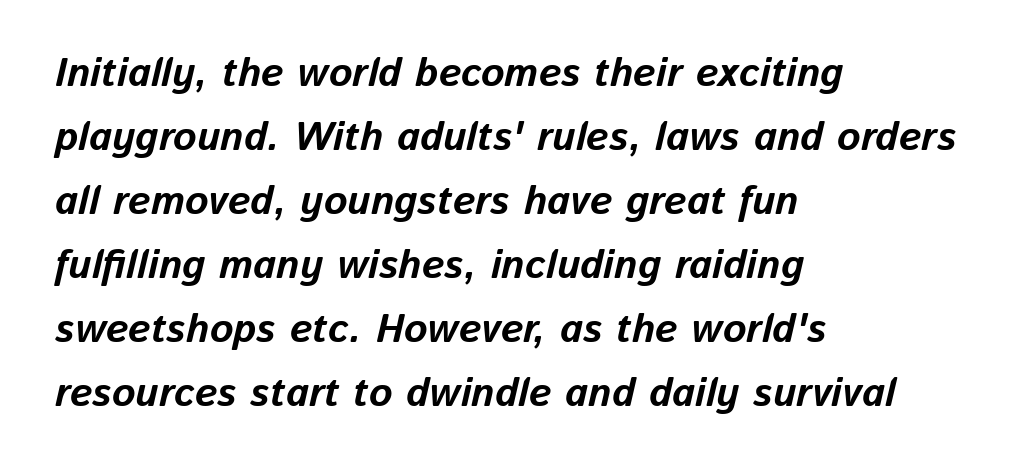
Q: Is the text bold? A: Yes.
Q: Is the text italic (slanted)? A: Yes, it leans right by about 13 degrees.
Q: Is the text underlined? A: No.
Q: How is the paragraph aligned? A: Left-aligned.
Q: Is the spacing between letters normal or unusually wide? A: Normal.
Q: Is the spacing between lines tight, normal or loose? A: Normal.
Q: Width (condensed, normal, or wide)? A: Normal.
Q: Stroke contrast? A: Low.
Q: x-height? A: Medium.
Q: Monospaced? A: No.
